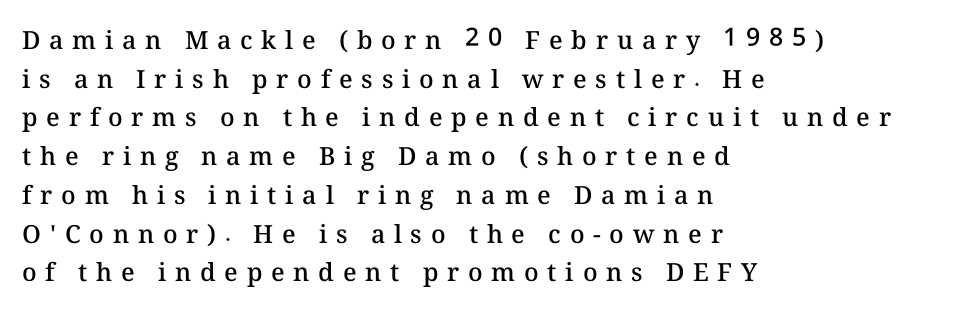
{"italic": "no", "bold": "semi", "underline": "no", "align": "left", "line_spacing": "normal", "line_spacing_ratio": 1.55, "letter_spacing": "wide", "letter_spacing_em": 0.35, "glyph_px": 25}
